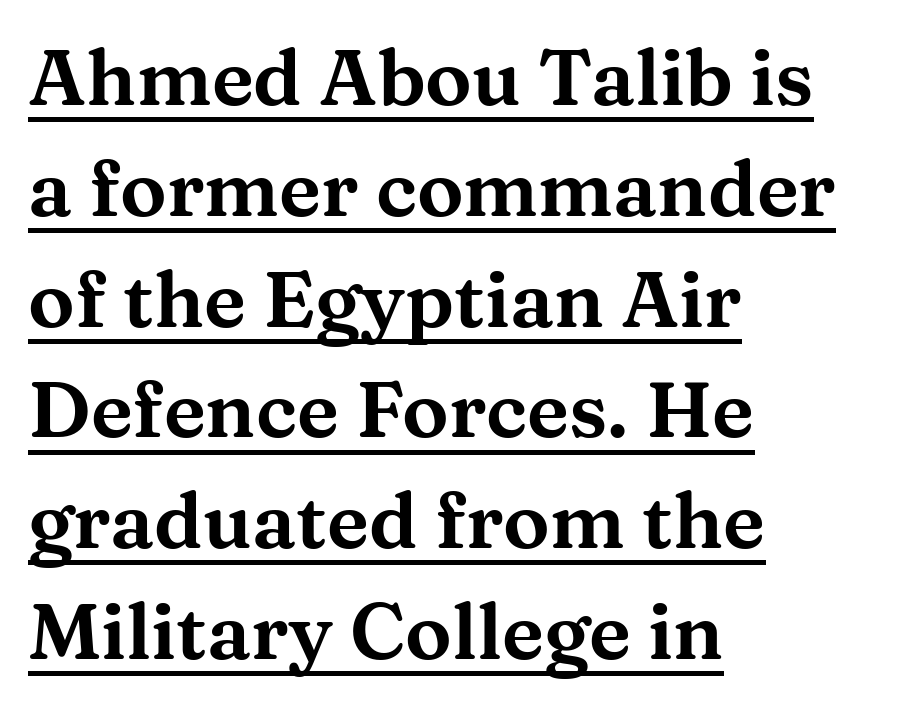
{"serif": "yes", "italic": "no", "width": "wide", "stroke_contrast": "medium", "x_height": "medium", "monospaced": "no", "underline": "yes", "align": "left", "line_spacing": "normal", "line_spacing_ratio": 1.42, "letter_spacing": "normal", "letter_spacing_em": 0.0, "glyph_px": 78}
